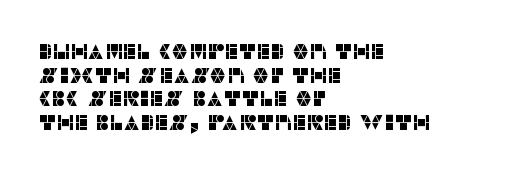
The image shows 21 px text type, upright; set left-aligned, tight line spacing (1.13x), normal letter spacing, not underlined.
